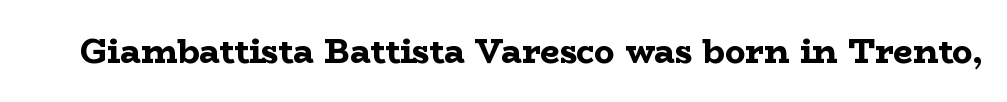
The image shows 34 px bold, wide serif type, upright; set normal letter spacing, not underlined; low stroke contrast and a medium x-height.
